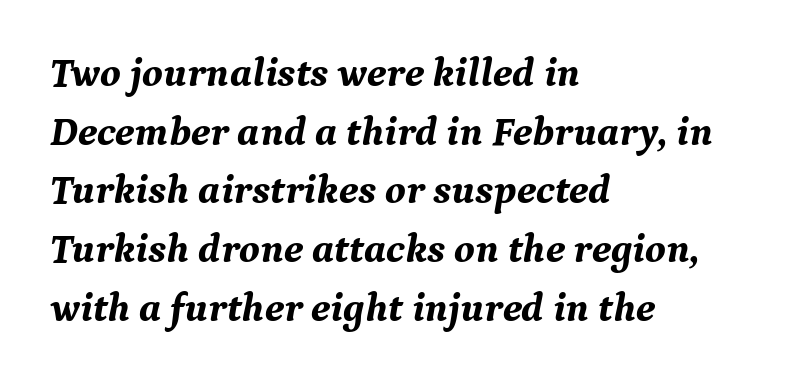
{"serif": "yes", "italic": "yes", "lean": "right", "slant_degrees": 9, "bold": "yes", "weight": "bold", "width": "normal", "stroke_contrast": "medium", "x_height": "medium", "monospaced": "no", "underline": "no", "align": "left", "line_spacing": "normal", "line_spacing_ratio": 1.43, "letter_spacing": "normal", "letter_spacing_em": 0.0, "glyph_px": 41}
